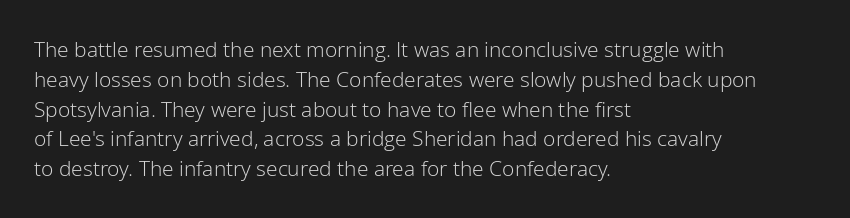
{"italic": "no", "bold": "no", "underline": "no", "align": "left", "line_spacing": "normal", "line_spacing_ratio": 1.42, "letter_spacing": "normal", "letter_spacing_em": 0.0, "glyph_px": 21}
